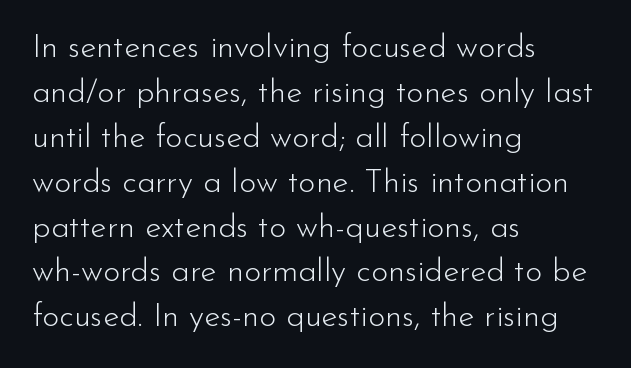
Q: Is the text bold? A: No.
Q: Is the text italic (slanted)? A: No, it is upright.
Q: Is the typeface a serif or a sans-serif typeface? A: Sans-serif.
Q: Is the text underlined? A: No.
Q: How is the paragraph aligned? A: Left-aligned.
Q: Is the spacing between letters normal or unusually wide? A: Normal.
Q: Is the spacing between lines tight, normal or loose? A: Normal.
Q: Width (condensed, normal, or wide)? A: Normal.
Q: Stroke contrast? A: Low.
Q: x-height? A: Small.
Q: Monospaced? A: No.
